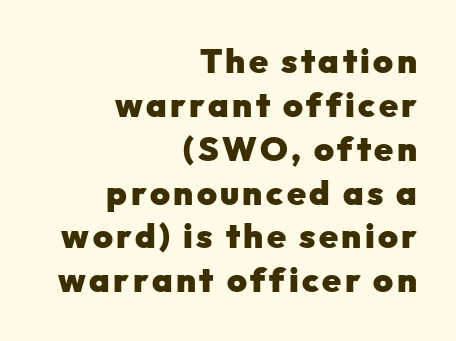
{"serif": "no", "italic": "no", "bold": "yes", "weight": "heavy", "width": "normal", "stroke_contrast": "low", "x_height": "medium", "monospaced": "no", "underline": "no", "align": "right", "line_spacing": "normal", "line_spacing_ratio": 1.29, "glyph_px": 34}
